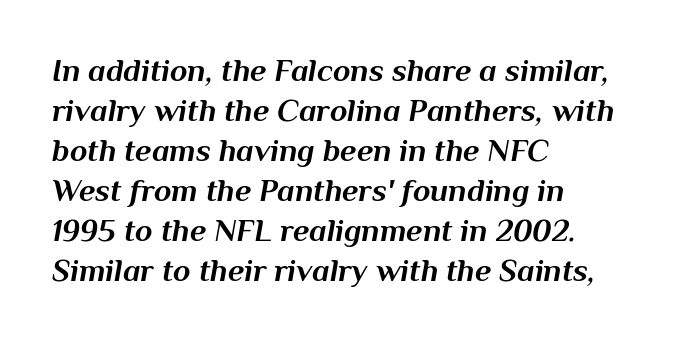
Q: Is the text bold? A: Yes.
Q: Is the text italic (slanted)? A: Yes, it leans right by about 10 degrees.
Q: Is the text underlined? A: No.
Q: How is the paragraph aligned? A: Left-aligned.
Q: Is the spacing between letters normal or unusually wide? A: Normal.
Q: Is the spacing between lines tight, normal or loose? A: Normal.
Q: Width (condensed, normal, or wide)? A: Normal.
Q: Stroke contrast? A: Medium.
Q: x-height? A: Medium.
Q: Monospaced? A: No.
